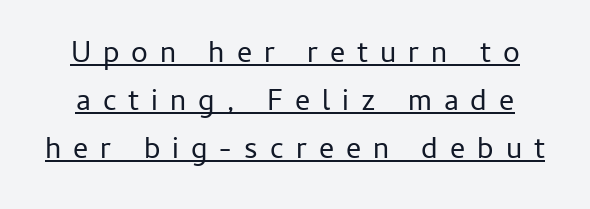
Q: Is the text bold? A: No.
Q: Is the text italic (slanted)? A: No, it is upright.
Q: Is the typeface a serif or a sans-serif typeface? A: Sans-serif.
Q: Is the text underlined? A: Yes.
Q: Is the spacing between letters normal or unusually wide? A: Unusually wide.
Q: Is the spacing between lines tight, normal or loose? A: Normal.
Q: Width (condensed, normal, or wide)? A: Normal.
Q: Stroke contrast? A: Low.
Q: x-height? A: Medium.
Q: Monospaced? A: No.
